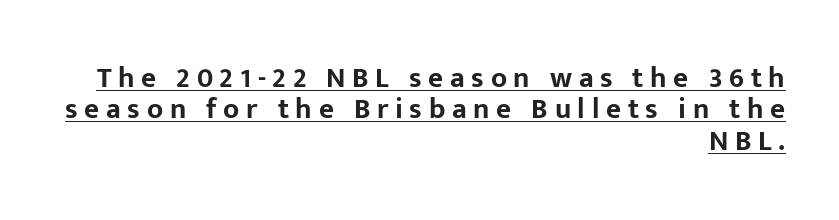
The image shows 29 px bold sans-serif type, upright; set right-aligned, tight line spacing (1.08x), unusually wide letter spacing (+0.23 em), underlined; low stroke contrast and a medium x-height.
